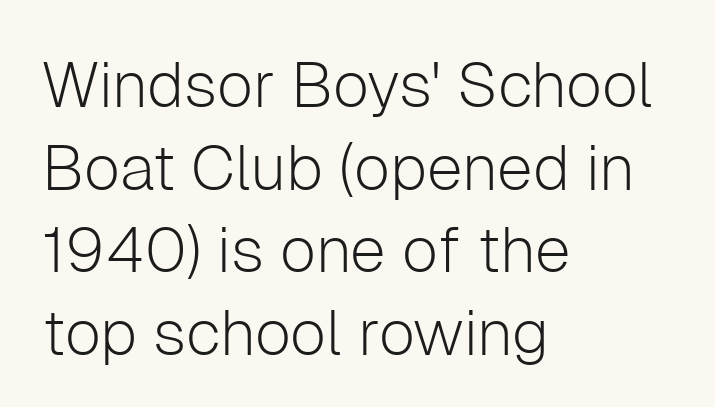
{"serif": "no", "italic": "no", "bold": "no", "weight": "light", "width": "normal", "stroke_contrast": "low", "x_height": "medium", "monospaced": "no", "underline": "no", "align": "left", "line_spacing": "normal", "line_spacing_ratio": 1.29, "letter_spacing": "normal", "letter_spacing_em": 0.0, "glyph_px": 64}
